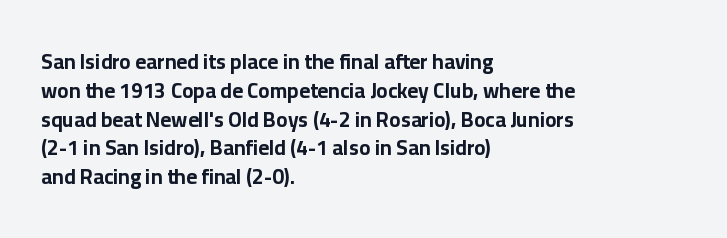
The image shows 21 px bold type, upright; set left-aligned, normal line spacing (1.37x), normal letter spacing, not underlined.
